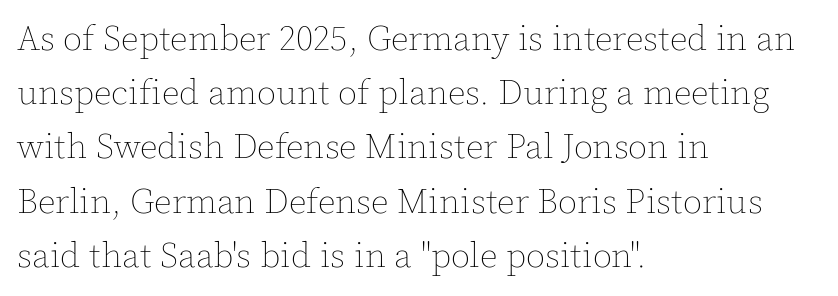
The image shows 35 px thin type, upright; set left-aligned, normal line spacing (1.55x), normal letter spacing, not underlined; a medium x-height.
